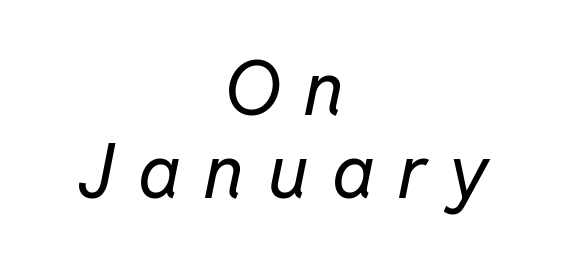
Q: Is the text bold? A: No.
Q: Is the text italic (slanted)? A: Yes, it leans right by about 11 degrees.
Q: Is the text underlined? A: No.
Q: How is the paragraph aligned? A: Centered.
Q: Is the spacing between letters normal or unusually wide? A: Unusually wide.
Q: Is the spacing between lines tight, normal or loose? A: Tight.
Q: Width (condensed, normal, or wide)? A: Normal.
Q: Stroke contrast? A: Low.
Q: x-height? A: Medium.
Q: Monospaced? A: No.
